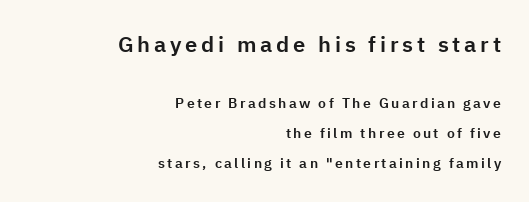
Students, observe: this is what heavily led, spacious text looks like. Does the bottom block carry the larger type? No, the top block does. Visually the block forms a straight wall on the right and a jagged coastline on the left. The font's upright variant was chosen for this text. Honestly, there is no underline to notice here at all.
